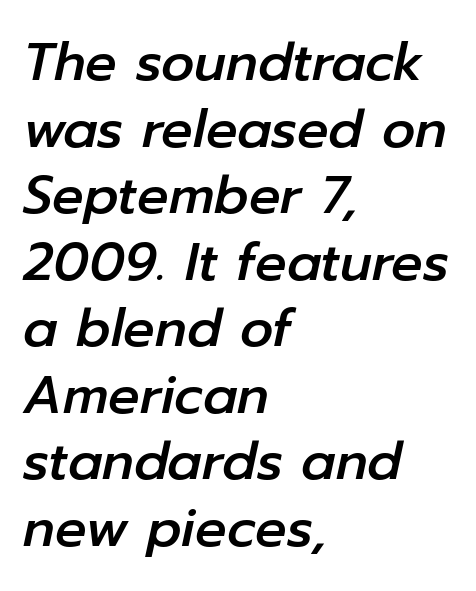
Varying glyph widths throughout — classic text-font behaviour. No word sits above an underline. Leading matches the norm, producing a regular column. Where is the straight margin? On the left. The horizontal fit of the characters is conventional and even.
